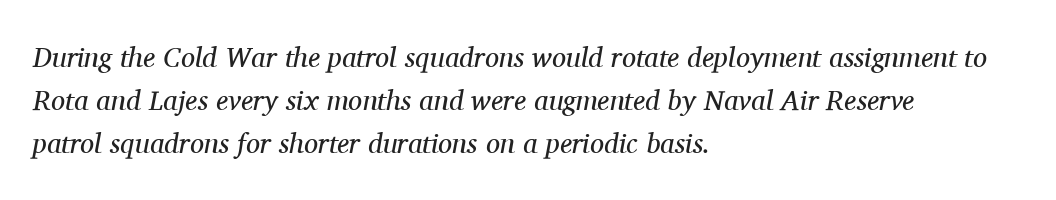
Spacing verdict: proportional, widths tailored to each character. This is not heavy type; no bold has been used. In terms of letterform style, serifs are clearly present. Observe the lean: these are italic letterforms.
